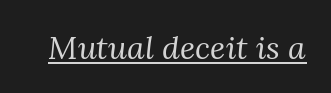
Here the designer chose a conventional face with non-uniform glyph widths. No extra ink here — the face is not bold. This sample uses an oblique cut, with every glyph tilted off the vertical. The face used here is rendered with its standard letterfit. The type family on display is of the serif kind. Check the space under the baseline: a stroke is drawn there.
